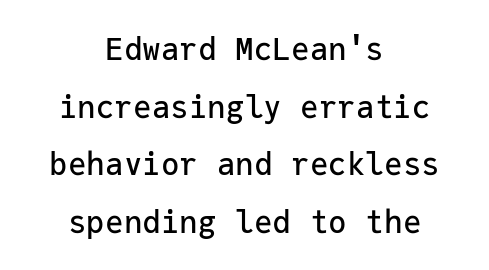
Grotesque or geometric, the face here clearly has no serifs. Anything drawn beneath the words? Only blank space. Is the letter spacing exaggerated? No — it looks like the ordinary default. These lines were composed using upright roman letters. Caption: multi-line text, centered on the measure.
